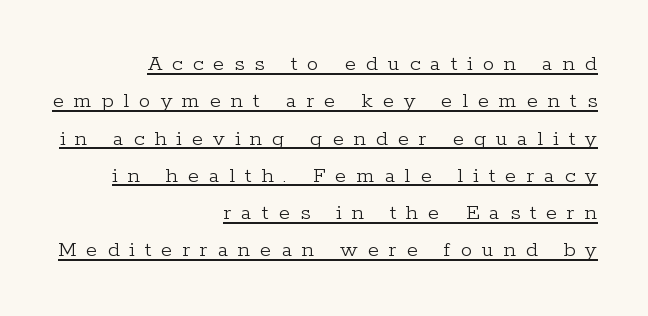
The image shows 23 px text type, upright; set right-aligned, normal line spacing (1.62x), unusually wide letter spacing (+0.43 em), underlined.
